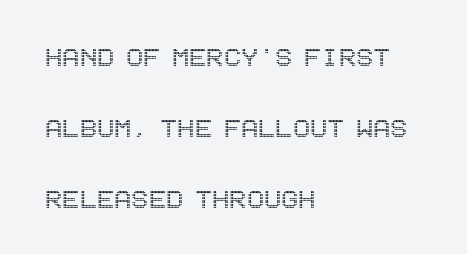
The image shows 32 px condensed type, upright; set left-aligned, loose line spacing (2.22x), normal letter spacing, not underlined; a large x-height.
